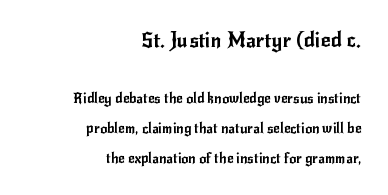
{"italic": "no", "underline": "no", "align": "right", "line_spacing": "loose", "line_spacing_ratio": 2.15, "letter_spacing": "normal", "letter_spacing_em": 0.0, "larger_block": "first", "size_ratio": 1.5, "glyph_px": 21}
